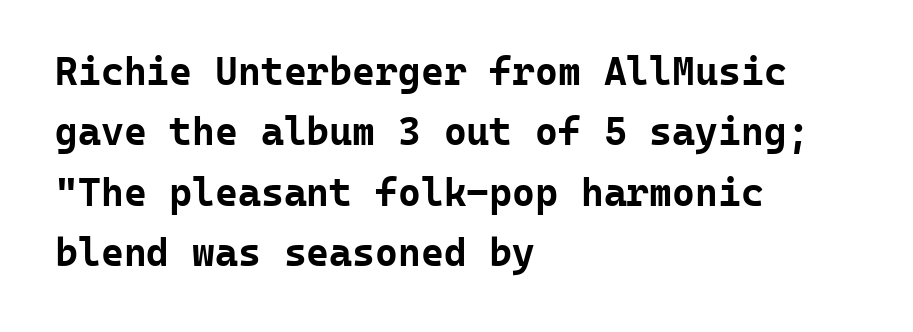
The image shows 39 px bold sans-serif type, upright, monospaced; set left-aligned, normal line spacing (1.55x), normal letter spacing, not underlined; low stroke contrast and a medium x-height.
